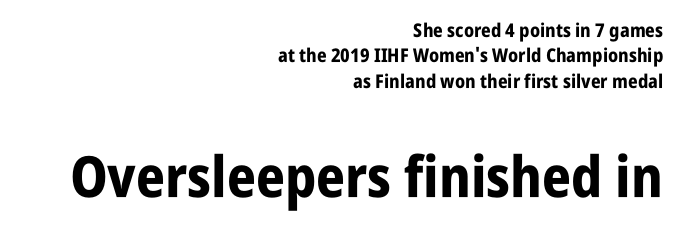
{"serif": "no", "italic": "no", "bold": "yes", "weight": "bold", "width": "condensed", "stroke_contrast": "low", "x_height": "large", "monospaced": "no", "underline": "no", "align": "right", "line_spacing": "normal", "line_spacing_ratio": 1.34, "letter_spacing": "normal", "letter_spacing_em": 0.0, "larger_block": "second", "size_ratio": 3.0, "glyph_px": 57}
